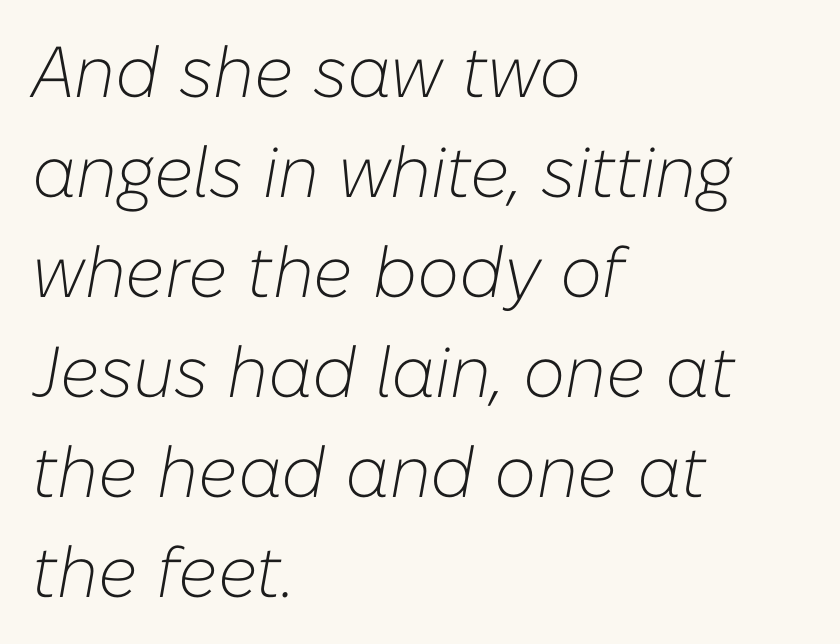
Compared with ordinary roman type, these characters are visibly tilted. The passage shown is typed in a proportional face where columns would drift. Compared with a typical body face, this is equally light or lighter still. The space beneath each line is pristine and unruled. Typeset ragged right — the left edge is the straight one.
